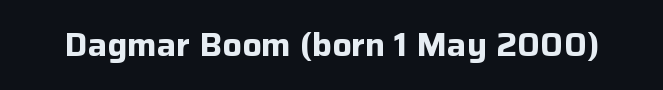
The image shows 32 px bold sans-serif type, upright; set normal letter spacing, not underlined; low stroke contrast and a medium x-height.
